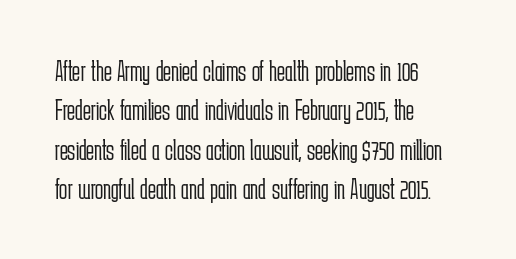
The image shows 30 px light, condensed sans-serif type, upright; set left-aligned, normal line spacing (1.31x), normal letter spacing, not underlined; low stroke contrast and a medium x-height.
